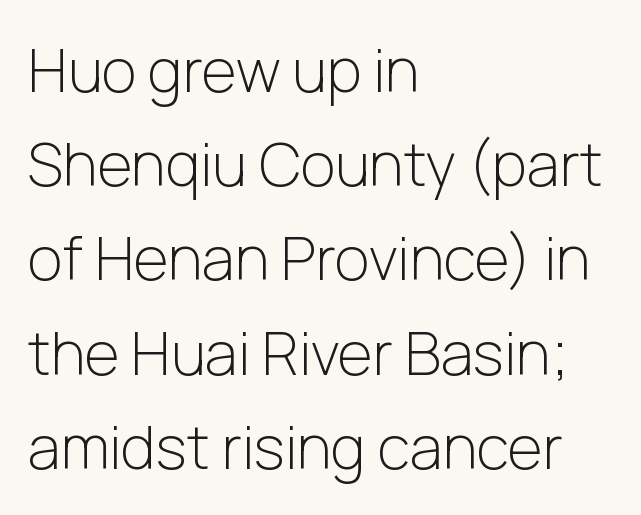
{"serif": "no", "italic": "no", "bold": "no", "weight": "light", "width": "normal", "stroke_contrast": "low", "x_height": "medium", "monospaced": "no", "underline": "no", "align": "left", "line_spacing": "normal", "line_spacing_ratio": 1.57, "letter_spacing": "normal", "letter_spacing_em": 0.0, "glyph_px": 60}
